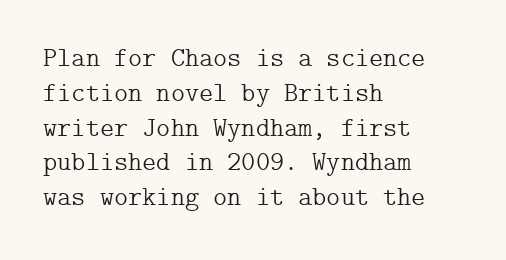
The image shows 27 px text type, upright; set left-aligned, normal line spacing (1.29x), normal letter spacing, not underlined.
